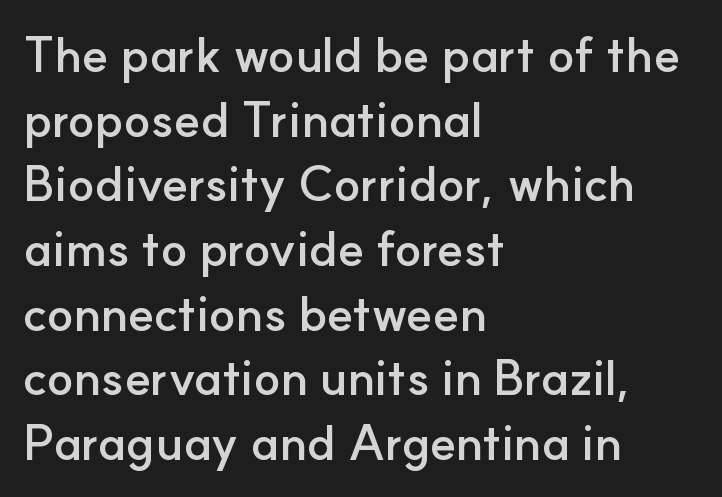
The image shows 49 px semibold sans-serif type, upright; set left-aligned, normal line spacing (1.32x), normal letter spacing, not underlined; low stroke contrast and a small x-height.
